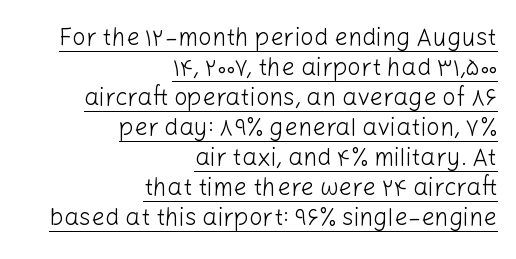
The image shows 24 px text type, upright; set right-aligned, normal line spacing (1.25x), normal letter spacing, underlined.
